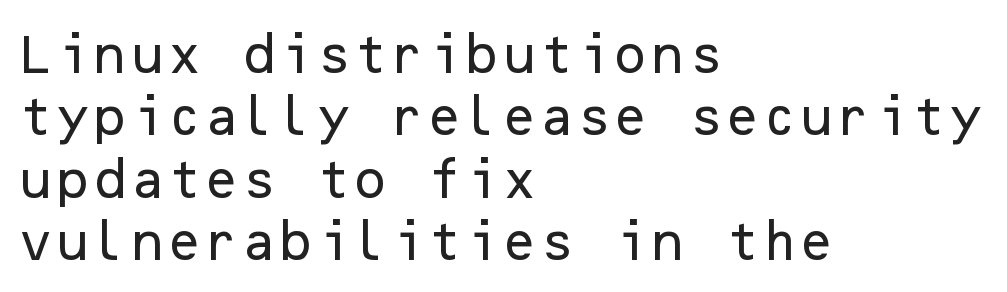
Q: Is the text italic (slanted)? A: No, it is upright.
Q: Is the typeface a serif or a sans-serif typeface? A: Sans-serif.
Q: Is the text underlined? A: No.
Q: How is the paragraph aligned? A: Left-aligned.
Q: Is the spacing between letters normal or unusually wide? A: Normal.
Q: Is the spacing between lines tight, normal or loose? A: Normal.
Q: Width (condensed, normal, or wide)? A: Normal.
Q: Stroke contrast? A: Low.
Q: x-height? A: Medium.
